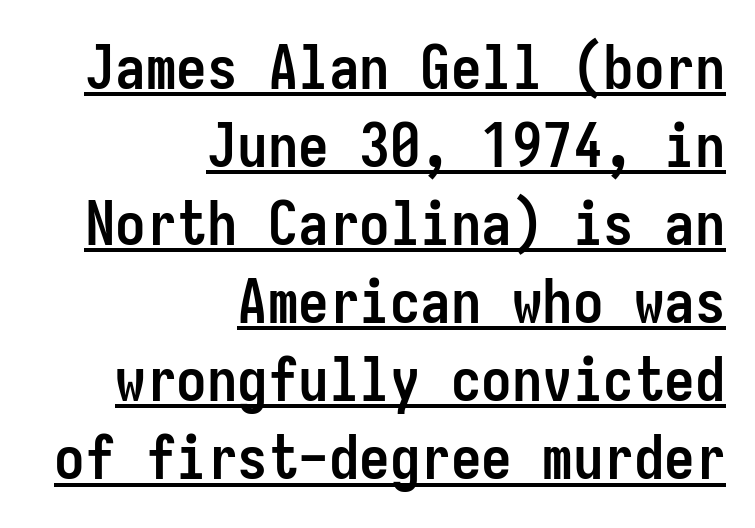
Q: Is the text bold? A: Yes.
Q: Is the text italic (slanted)? A: No, it is upright.
Q: Is the typeface a serif or a sans-serif typeface? A: Sans-serif.
Q: Is the text underlined? A: Yes.
Q: How is the paragraph aligned? A: Right-aligned.
Q: Is the spacing between letters normal or unusually wide? A: Normal.
Q: Is the spacing between lines tight, normal or loose? A: Normal.
Q: Width (condensed, normal, or wide)? A: Condensed.
Q: Stroke contrast? A: Low.
Q: x-height? A: Medium.
Q: Monospaced? A: Yes.
